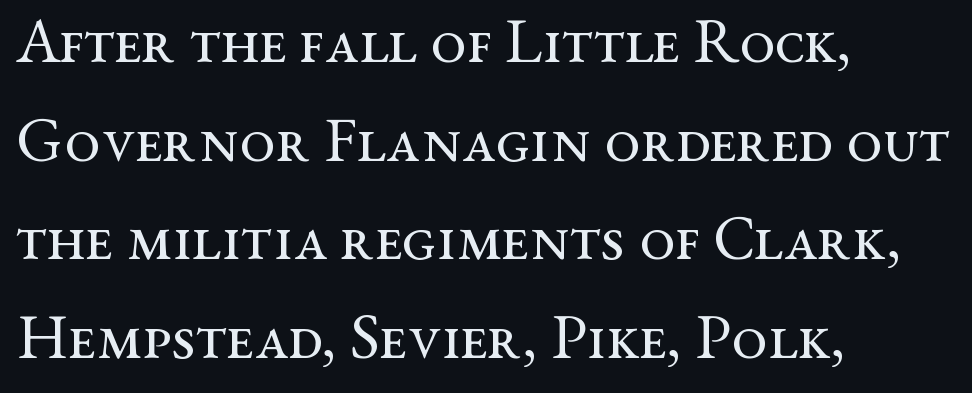
{"serif": "yes", "italic": "no", "bold": "no", "weight": "regular", "width": "wide", "stroke_contrast": "medium", "x_height": "medium", "monospaced": "no", "underline": "no", "align": "left", "line_spacing": "normal", "line_spacing_ratio": 1.54, "letter_spacing": "normal", "letter_spacing_em": 0.0, "glyph_px": 64}
